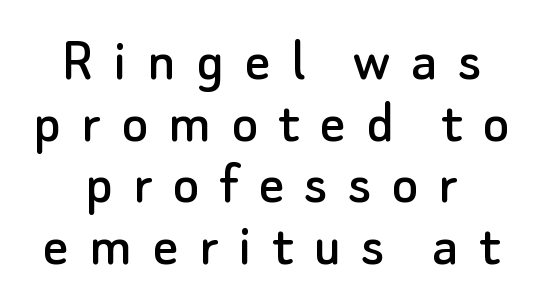
Q: Is the text italic (slanted)? A: No, it is upright.
Q: Is the typeface a serif or a sans-serif typeface? A: Sans-serif.
Q: Is the text underlined? A: No.
Q: How is the paragraph aligned? A: Centered.
Q: Is the spacing between letters normal or unusually wide? A: Unusually wide.
Q: Is the spacing between lines tight, normal or loose? A: Tight.
Q: Width (condensed, normal, or wide)? A: Normal.
Q: Stroke contrast? A: Low.
Q: x-height? A: Small.
Q: Monospaced? A: No.
